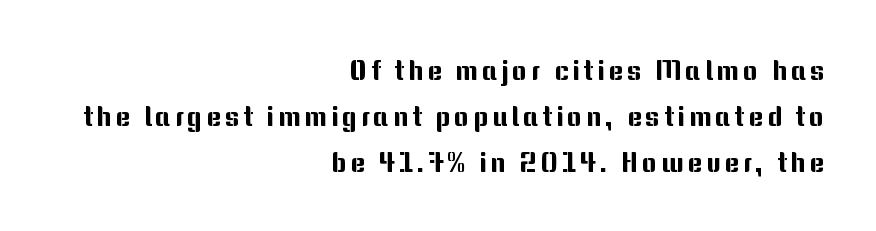
You can tell it's not italic because the verticals are truly vertical. Underline: absent. These lines are rendered in a variable-pitch font. Type style note: lacks serifs. The rendering anchors every line to the right-hand side.
